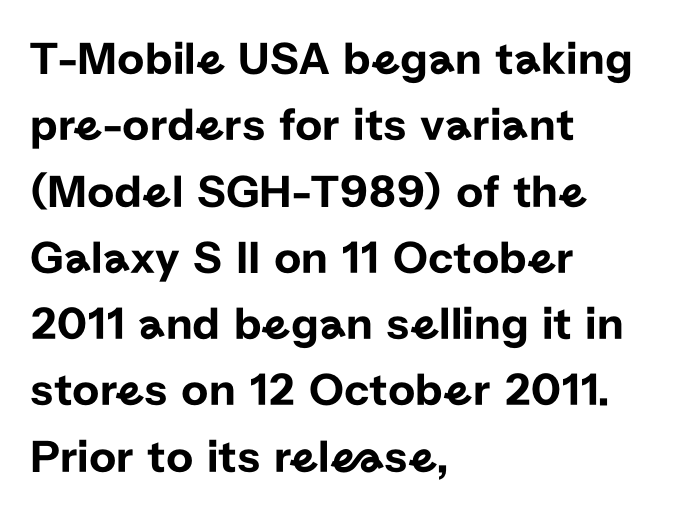
Words appear dense and cohesive because spacing is normal. The letters advance in unequal steps, a hallmark of proportional type. The vertical gap from one line to the next is medium. Serifs: no, the terminals of the letterforms are clean. It's the straight-up-and-down kind of type.
